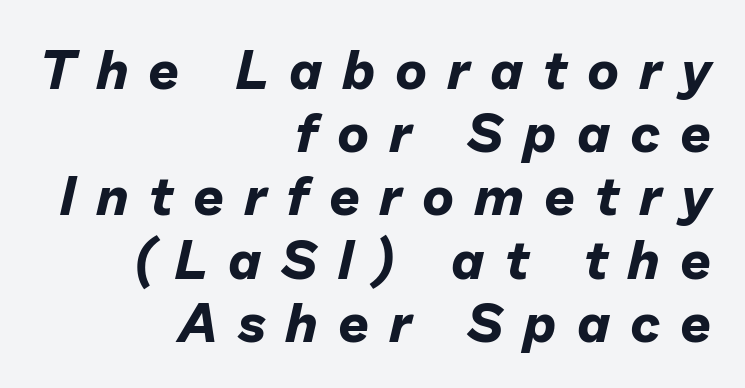
Q: Is the text bold? A: Yes.
Q: Is the text italic (slanted)? A: Yes, it leans right by about 13 degrees.
Q: Is the text underlined? A: No.
Q: How is the paragraph aligned? A: Right-aligned.
Q: Is the spacing between letters normal or unusually wide? A: Unusually wide.
Q: Width (condensed, normal, or wide)? A: Normal.
Q: Stroke contrast? A: Low.
Q: x-height? A: Medium.
Q: Monospaced? A: No.
